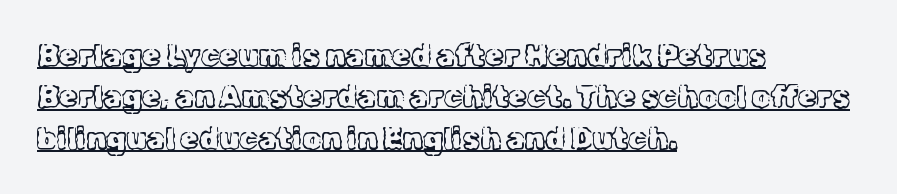
The letters advance in unequal steps, a hallmark of proportional type. Rendered with straight, roman letterforms. Does the leading feel generous? No, just average. Caption: standard tracking, unaltered.
